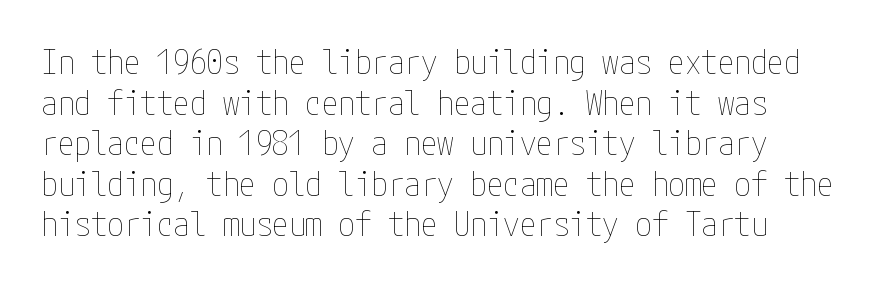
{"italic": "no", "bold": "no", "weight": "thin", "width": "condensed", "stroke_contrast": "low", "x_height": "medium", "underline": "no", "line_spacing_ratio": 1.23, "letter_spacing": "normal", "letter_spacing_em": 0.0, "glyph_px": 33}
